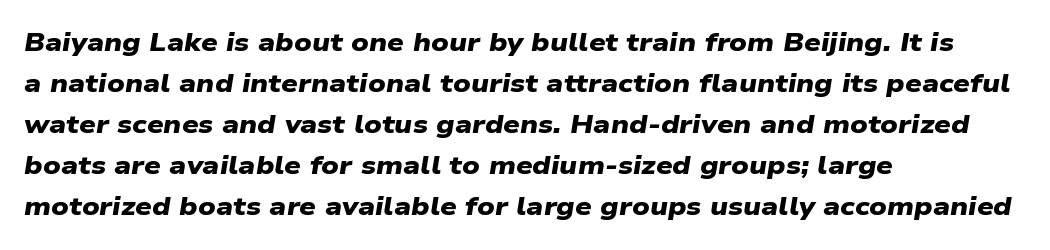
The image shows 26 px bold type; set left-aligned, normal line spacing (1.58x), normal letter spacing, not underlined.
